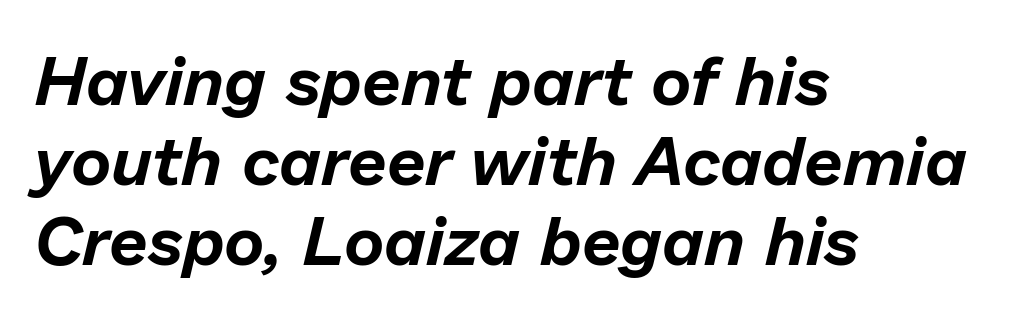
Q: Is the text italic (slanted)? A: Yes, it leans right by about 13 degrees.
Q: Is the text underlined? A: No.
Q: How is the paragraph aligned? A: Left-aligned.
Q: Is the spacing between letters normal or unusually wide? A: Normal.
Q: Width (condensed, normal, or wide)? A: Normal.
Q: Stroke contrast? A: Low.
Q: x-height? A: Medium.
Q: Monospaced? A: No.
